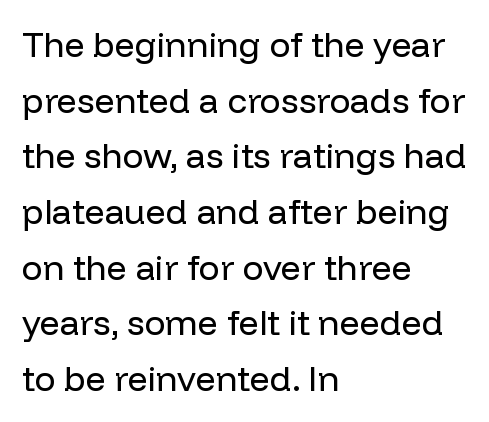
One-word summary of the alignment: left. Check under the words: just untouched page. The face used here is proportionally spaced, like ordinary book or web type. Stems here are at most as thick as an everyday book face.
